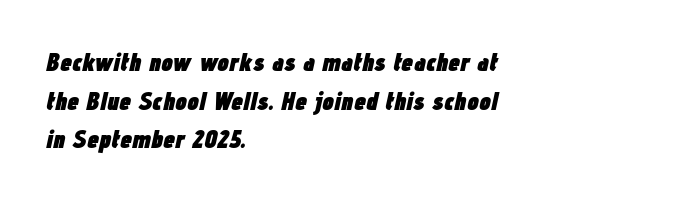
{"italic": "yes", "lean": "right", "slant_degrees": 12, "bold": "yes", "underline": "no", "align": "left", "line_spacing": "normal", "line_spacing_ratio": 1.49, "letter_spacing": "normal", "letter_spacing_em": 0.0, "glyph_px": 26}
